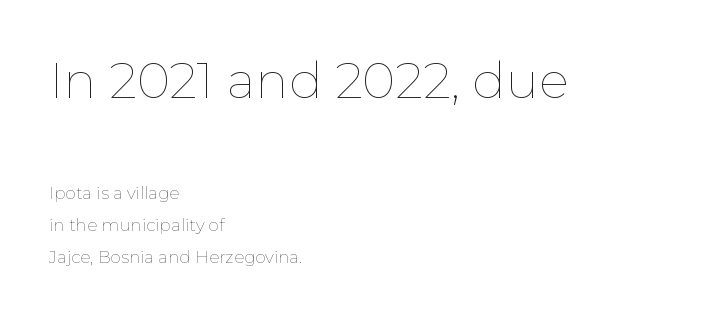
{"italic": "no", "bold": "no", "weight": "thin", "width": "normal", "stroke_contrast": "low", "x_height": "medium", "monospaced": "no", "underline": "no", "align": "left", "line_spacing_ratio": 1.87, "letter_spacing": "normal", "letter_spacing_em": 0.0, "larger_block": "first", "size_ratio": 2.94, "glyph_px": 50}
